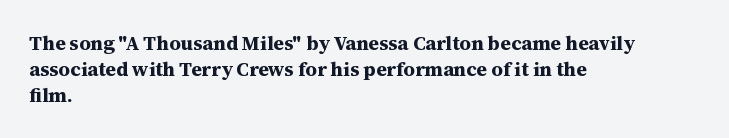
The image shows 20 px bold type, upright; set left-aligned, normal line spacing (1.3x), normal letter spacing, not underlined.
